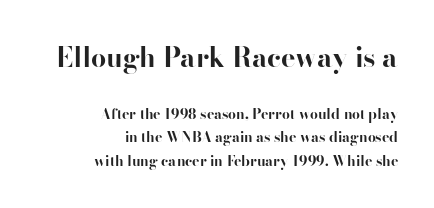
The image shows 27 px bold type, upright; set right-aligned, normal line spacing (1.68x), normal letter spacing, not underlined; the first (top) block is 1.93x larger.
